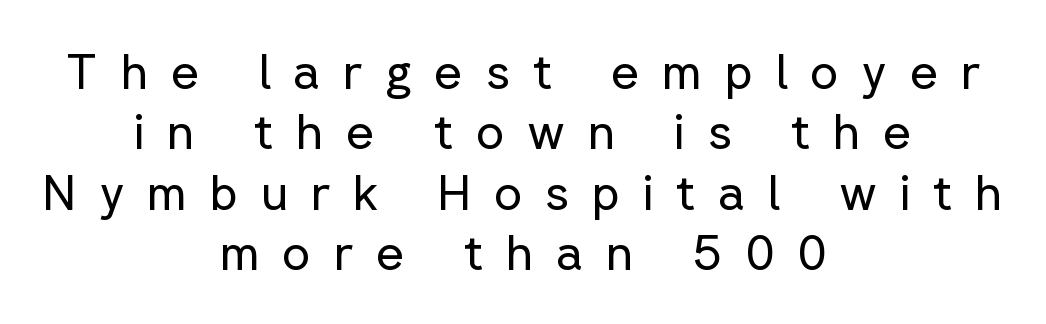
{"serif": "no", "italic": "no", "bold": "no", "weight": "regular", "width": "normal", "stroke_contrast": "low", "x_height": "medium", "monospaced": "no", "underline": "no", "align": "center", "line_spacing_ratio": 1.23, "letter_spacing": "wide", "letter_spacing_em": 0.46, "glyph_px": 49}
